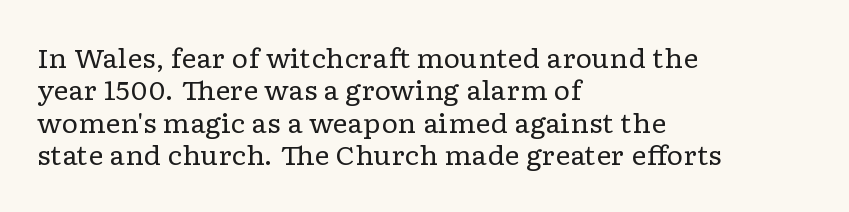
The image shows 26 px text type, upright; set left-aligned, normal line spacing (1.25x), normal letter spacing, not underlined.
